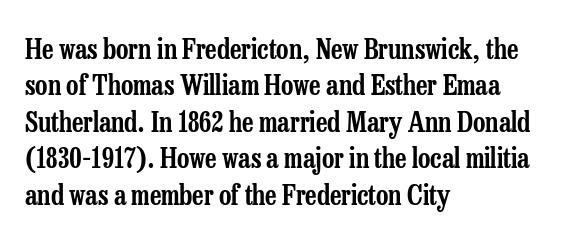
Tracking value appears to be zero — textbook default spacing. The type sits square on the baseline with zero lean. A clean baseline with only descenders dipping below it. Is the block centered? No — it sits flush against the left margin. Notice how descenders clear the ascenders below comfortably — that's standard leading.
